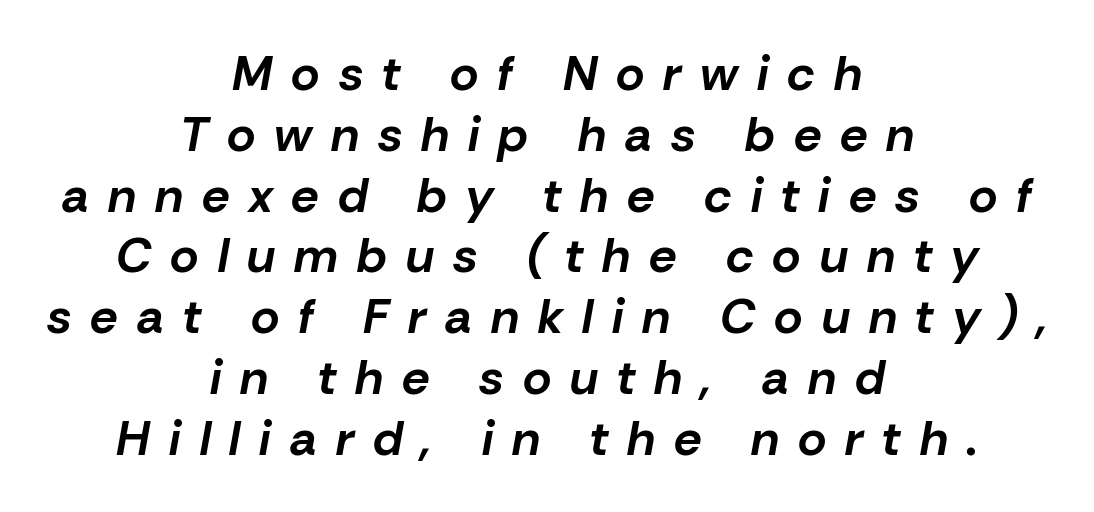
The rendering uses natural spacing where letterforms have individual widths. Emphasis by weight is at full strength: bold. The strip under each line holds only bare page. Line starts and ends both wander, symmetrically.
